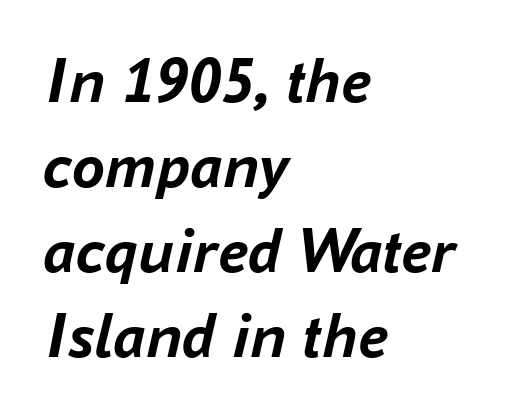
Q: Is the text bold? A: Yes.
Q: Is the text italic (slanted)? A: Yes, it leans right by about 16 degrees.
Q: Is the text underlined? A: No.
Q: How is the paragraph aligned? A: Left-aligned.
Q: Is the spacing between letters normal or unusually wide? A: Normal.
Q: Is the spacing between lines tight, normal or loose? A: Normal.
Q: Width (condensed, normal, or wide)? A: Normal.
Q: Stroke contrast? A: Low.
Q: x-height? A: Medium.
Q: Monospaced? A: No.
